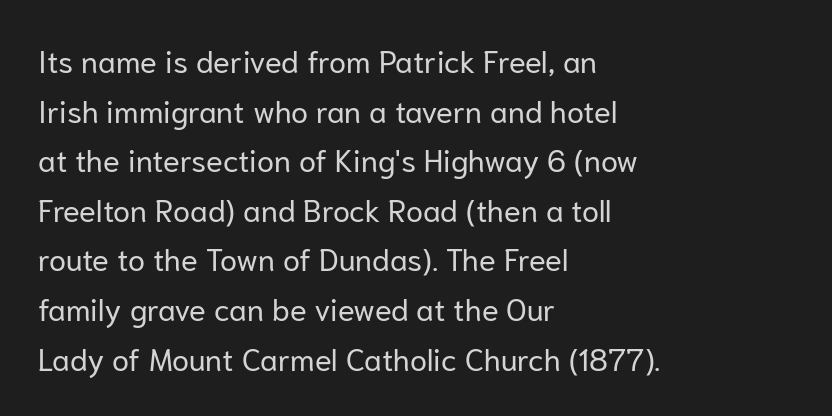
{"serif": "no", "italic": "no", "bold": "no", "weight": "regular", "width": "normal", "stroke_contrast": "low", "x_height": "medium", "monospaced": "no", "underline": "no", "align": "left", "line_spacing": "normal", "line_spacing_ratio": 1.6, "letter_spacing": "normal", "letter_spacing_em": 0.0, "glyph_px": 31}
